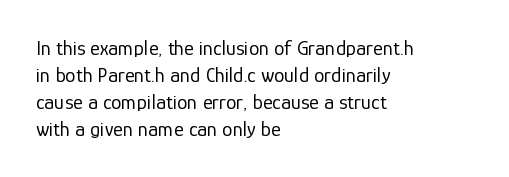
These lines keep a tight, regular rhythm from letter to letter. The rows are spaced the way most documents space them. Nothing heavy about these letters — not bold at all. A roman cut, with each character standing at attention. Check under the words: just untouched page. All the whitespace from short lines collects on the right.
